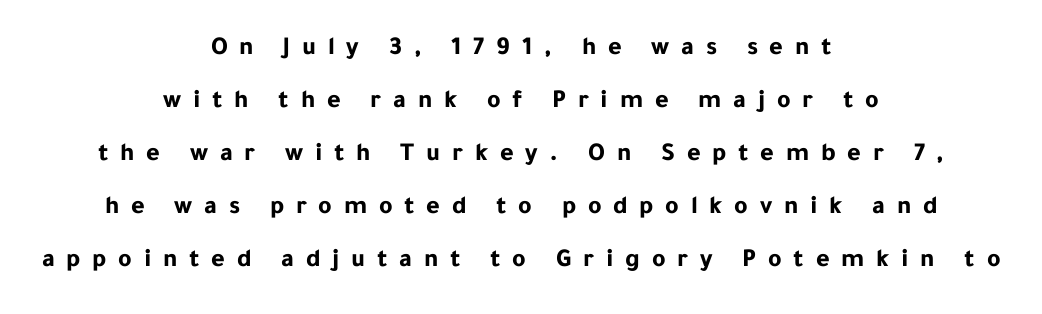
{"italic": "no", "bold": "yes", "underline": "no", "align": "center", "line_spacing": "loose", "line_spacing_ratio": 2.04, "letter_spacing": "wide", "letter_spacing_em": 0.45, "glyph_px": 26}
